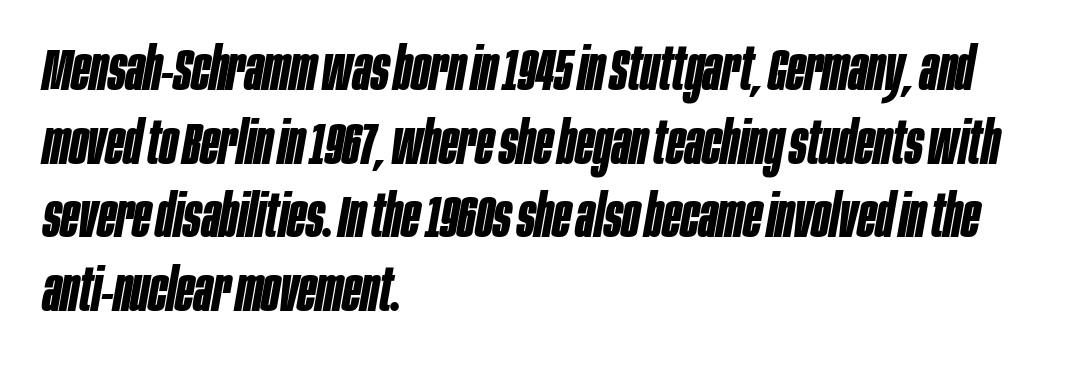
Lines of text with bare space underneath. The rendering keeps characters at their native spacing. A full-strength bold gives these letters their thick strokes. The text block is weighted toward the left margin, trailing off unevenly rightward. Proportional: the letters do not fall into vertical columns.
